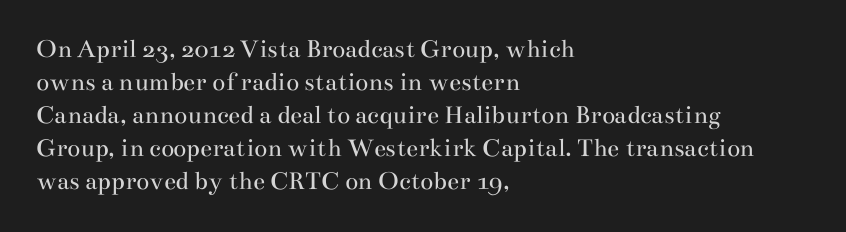
The type sits square on the baseline with zero lean. All the whitespace from short lines collects on the right. Students, note that the glyphs here touch the page at normal intervals. Weight class: somewhere from thin through regular. The foot of each line stays bare and open.
